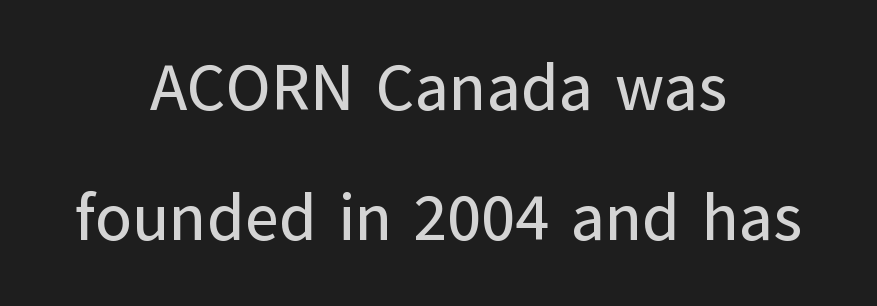
No italicization has been applied; the sample stays upright. Layout note: lines centered. Here the designer chose a conventional face with non-uniform glyph widths. This block would shrink considerably if given ordinary leading; it's expanded now. This rendering leaves character spacing at its baseline value. Nobody drew a line under any word here.
